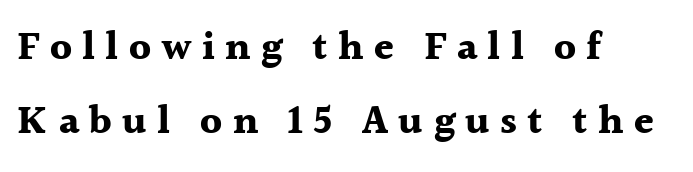
The image shows 40 px bold serif type, upright; set left-aligned, line spacing 1.84x, unusually wide letter spacing (+0.25 em), not underlined; a medium x-height.
